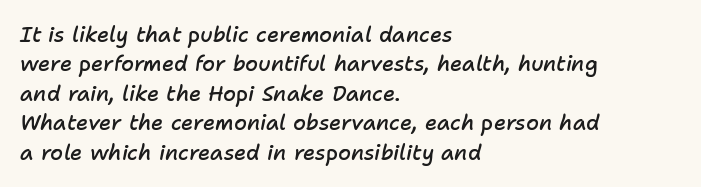
{"italic": "yes", "lean": "right", "slant_degrees": 11, "bold": "semi", "underline": "no", "align": "left", "line_spacing": "normal", "line_spacing_ratio": 1.4, "letter_spacing": "normal", "letter_spacing_em": 0.0, "glyph_px": 21}
